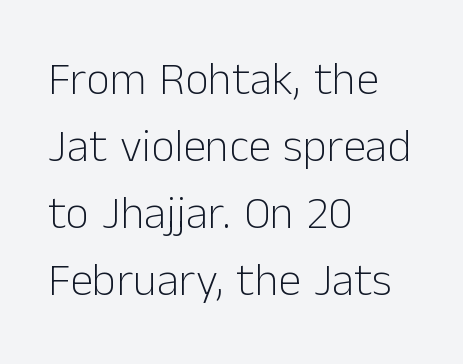
The image shows 46 px light sans-serif type, upright; set left-aligned, normal line spacing (1.46x), normal letter spacing, not underlined; low stroke contrast and a medium x-height.
